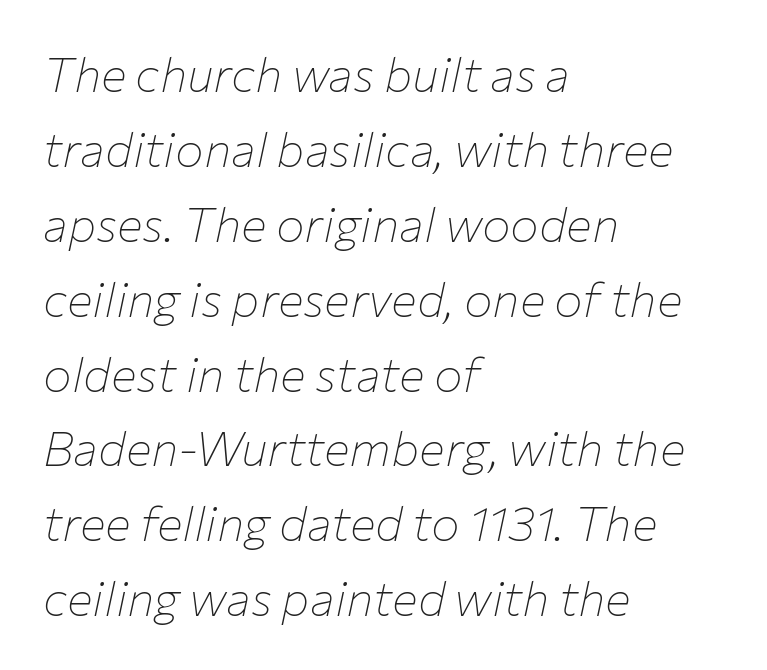
{"italic": "yes", "lean": "right", "slant_degrees": 12, "bold": "no", "weight": "thin", "width": "normal", "stroke_contrast": "low", "x_height": "medium", "monospaced": "no", "underline": "no", "align": "left", "line_spacing": "normal", "line_spacing_ratio": 1.56, "letter_spacing": "normal", "letter_spacing_em": 0.0, "glyph_px": 48}
